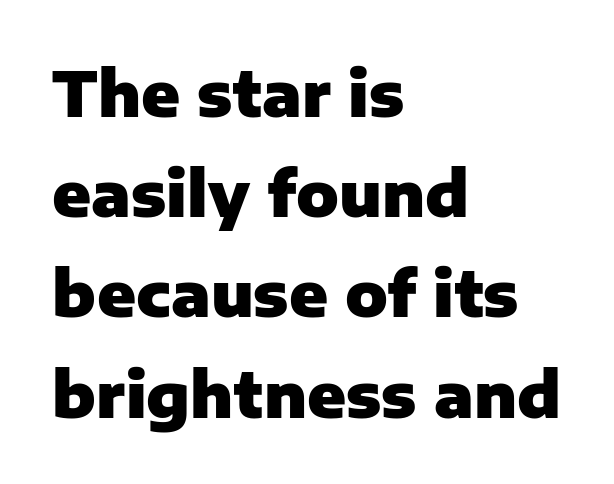
The image shows 63 px heavy sans-serif type, upright; set left-aligned, normal line spacing (1.59x), normal letter spacing, not underlined; low stroke contrast and a medium x-height.
